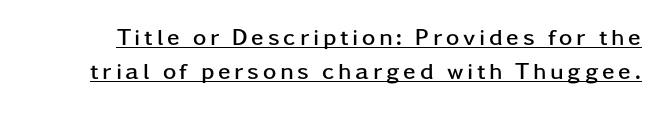
The image shows 23 px bold type, upright; set normal line spacing (1.47x), underlined.
